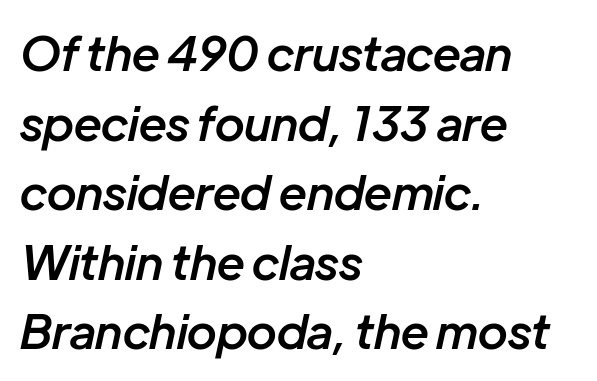
Think of a printed novel: that variable character pitch is what you see here. Is the letter spacing exaggerated? No — it looks like the ordinary default. Letters rest on an invisible, unmarked baseline. The compositor pushed each line to the left boundary.
